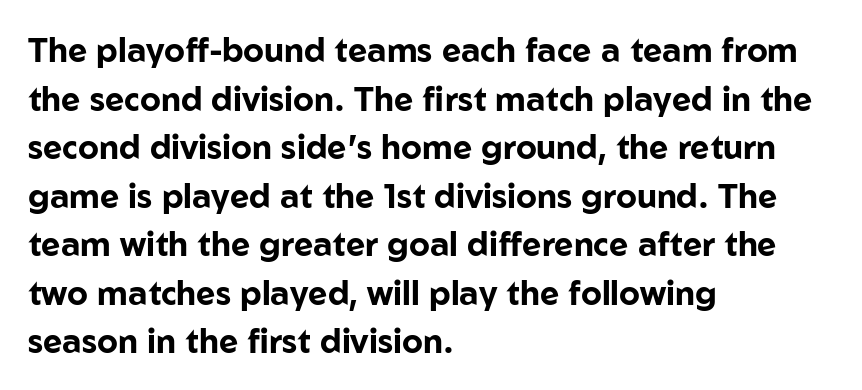
Q: Is the text bold? A: Yes.
Q: Is the text italic (slanted)? A: No, it is upright.
Q: Is the typeface a serif or a sans-serif typeface? A: Sans-serif.
Q: Is the text underlined? A: No.
Q: How is the paragraph aligned? A: Left-aligned.
Q: Is the spacing between letters normal or unusually wide? A: Normal.
Q: Is the spacing between lines tight, normal or loose? A: Normal.
Q: Width (condensed, normal, or wide)? A: Normal.
Q: Stroke contrast? A: Low.
Q: x-height? A: Medium.
Q: Monospaced? A: No.
